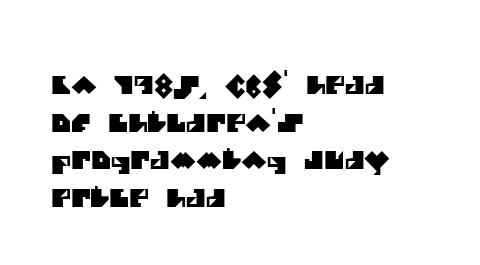
{"underline": "no", "align": "left", "line_spacing": "normal", "line_spacing_ratio": 1.57, "letter_spacing": "normal", "letter_spacing_em": 0.0, "glyph_px": 24}
